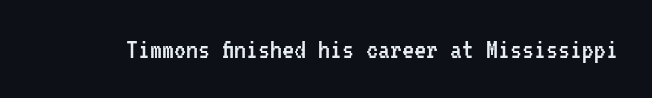
Q: Is the text bold? A: No.
Q: Is the text italic (slanted)? A: No, it is upright.
Q: Is the typeface a serif or a sans-serif typeface? A: Sans-serif.
Q: Is the text underlined? A: No.
Q: Is the spacing between letters normal or unusually wide? A: Normal.
Q: Width (condensed, normal, or wide)? A: Condensed.
Q: Stroke contrast? A: Low.
Q: x-height? A: Medium.
Q: Monospaced? A: Yes.
